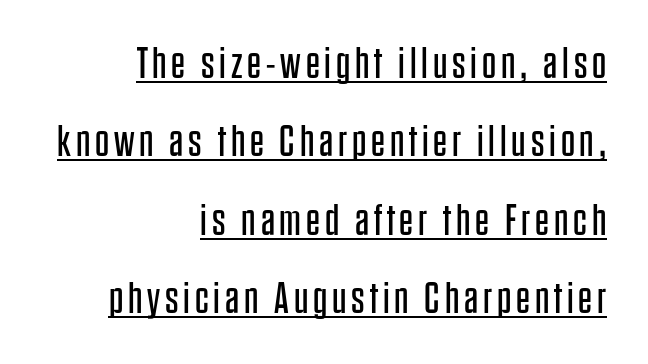
The image shows 44 px regular-weight, condensed sans-serif type, upright; set right-aligned, line spacing 1.78x, underlined; low stroke contrast and a large x-height.
